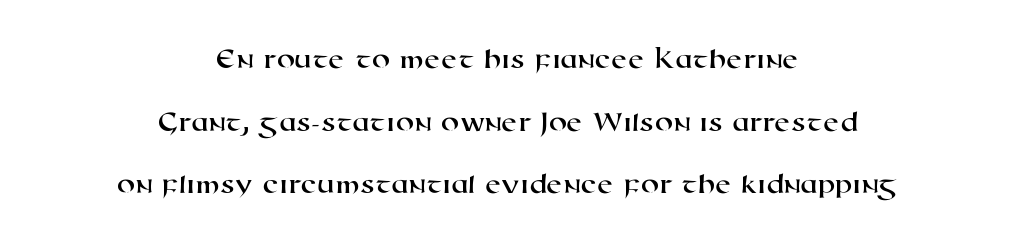
Q: Is the typeface a serif or a sans-serif typeface? A: Sans-serif.
Q: Is the text underlined? A: No.
Q: How is the paragraph aligned? A: Centered.
Q: Is the spacing between letters normal or unusually wide? A: Normal.
Q: Is the spacing between lines tight, normal or loose? A: Loose.
Q: Width (condensed, normal, or wide)? A: Wide.
Q: Stroke contrast? A: High.
Q: x-height? A: Medium.
Q: Monospaced? A: No.
